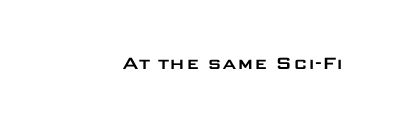
Every character sits straight up, as roman type does. The string is rendered with underlining switched off. Students, note that the glyphs here touch the page at normal intervals.
